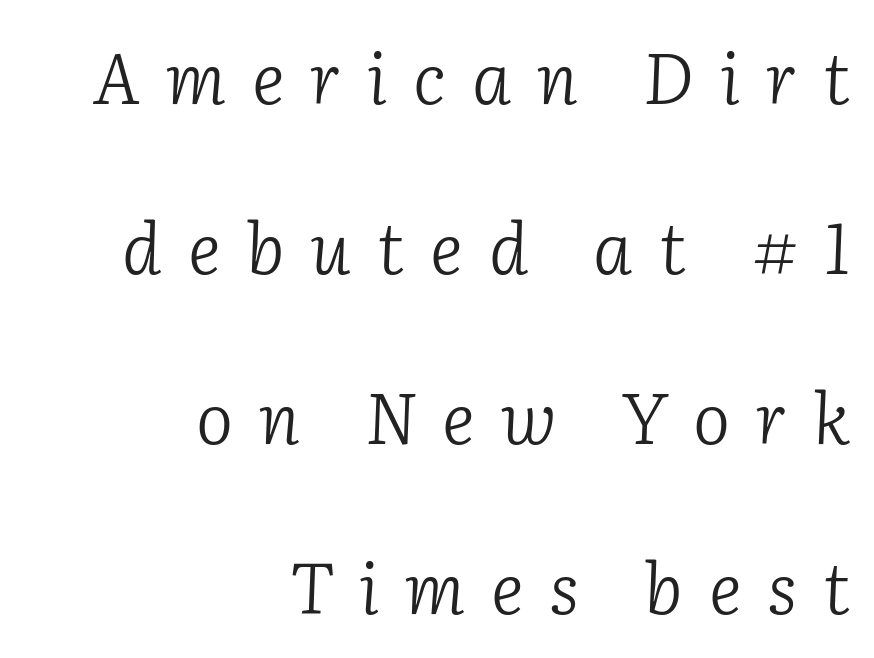
{"serif": "yes", "italic": "yes", "lean": "right", "slant_degrees": 2, "bold": "no", "weight": "light", "width": "normal", "stroke_contrast": "low", "x_height": "medium", "monospaced": "no", "underline": "no", "align": "right", "line_spacing": "loose", "line_spacing_ratio": 2.43, "letter_spacing": "wide", "letter_spacing_em": 0.37, "glyph_px": 70}
